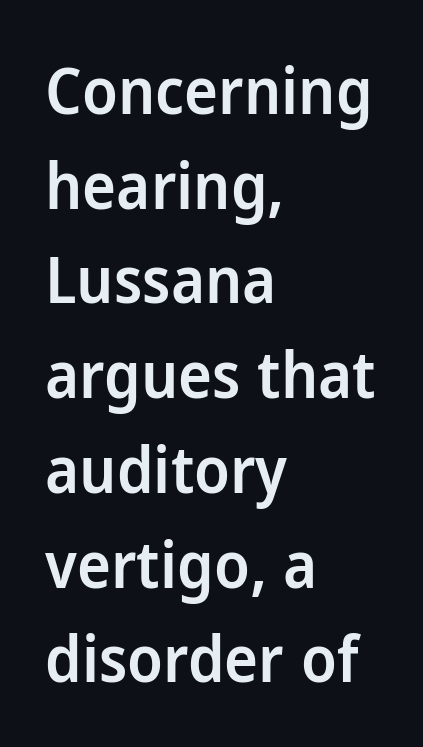
Q: Is the text bold? A: Semi-bold.
Q: Is the text italic (slanted)? A: No, it is upright.
Q: Is the typeface a serif or a sans-serif typeface? A: Sans-serif.
Q: Is the text underlined? A: No.
Q: How is the paragraph aligned? A: Left-aligned.
Q: Is the spacing between letters normal or unusually wide? A: Normal.
Q: Is the spacing between lines tight, normal or loose? A: Normal.
Q: Width (condensed, normal, or wide)? A: Normal.
Q: Stroke contrast? A: Low.
Q: x-height? A: Medium.
Q: Monospaced? A: No.
